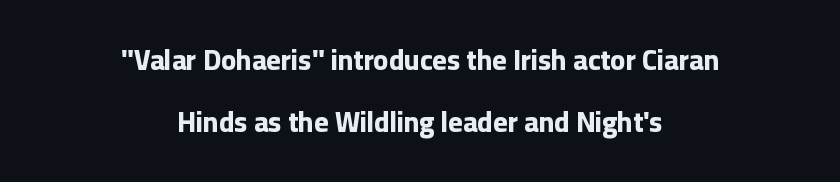
Q: Is the text bold? A: Yes.
Q: Is the text italic (slanted)? A: No, it is upright.
Q: Is the typeface a serif or a sans-serif typeface? A: Sans-serif.
Q: Is the text underlined? A: No.
Q: How is the paragraph aligned? A: Centered.
Q: Is the spacing between letters normal or unusually wide? A: Normal.
Q: Is the spacing between lines tight, normal or loose? A: Loose.
Q: Width (condensed, normal, or wide)? A: Normal.
Q: Stroke contrast? A: Low.
Q: x-height? A: Medium.
Q: Monospaced? A: No.
